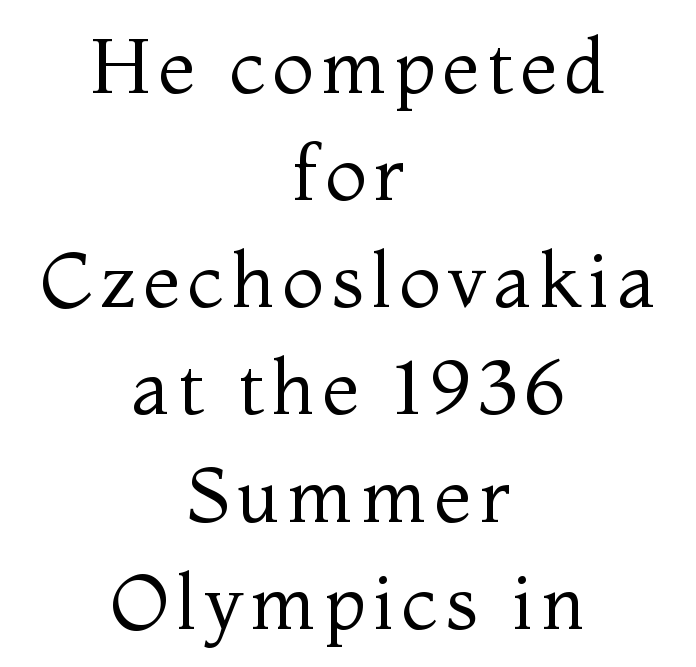
The image shows 76 px regular-weight serif type, upright; set centered, normal line spacing (1.41x), not underlined; medium stroke contrast and a medium x-height.
